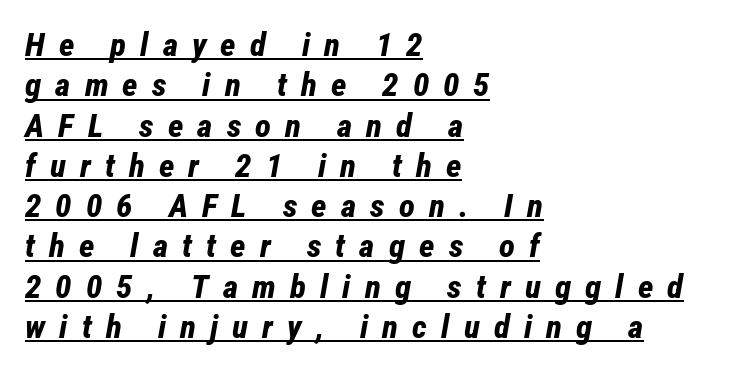
Look at the stroke-to-counter ratio: heavy, a bold. The typesetter has applied underlining to the passage shown. In terms of posture, this sample is oblique. The type is letterspaced generously, with wide tracking. Horizontally, the lines are justified to the leading edge only.
